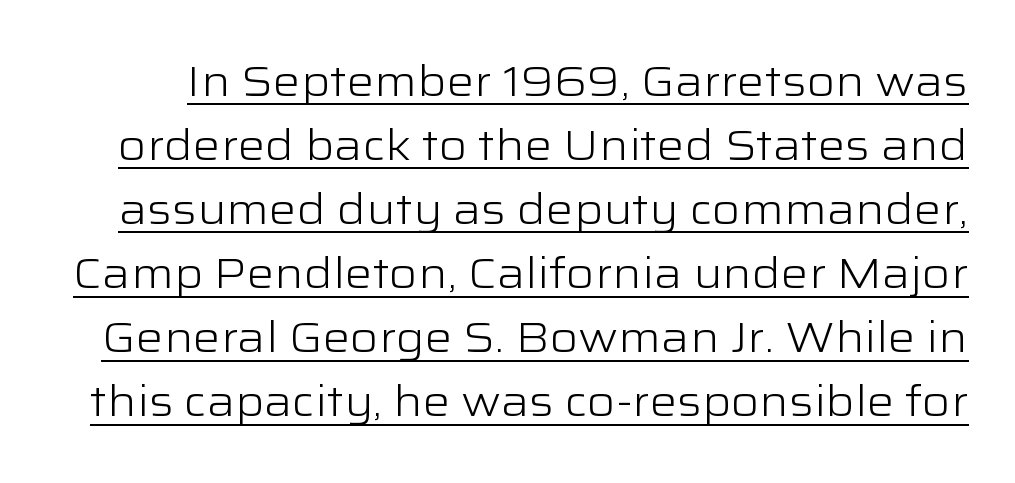
The strokes are not fattened; the text isn't bold. Descenders here cross a horizontal rule under the line. The type sits square on the baseline with zero lean. Vertically, the passage feels balanced, rows spaced as you'd expect.
